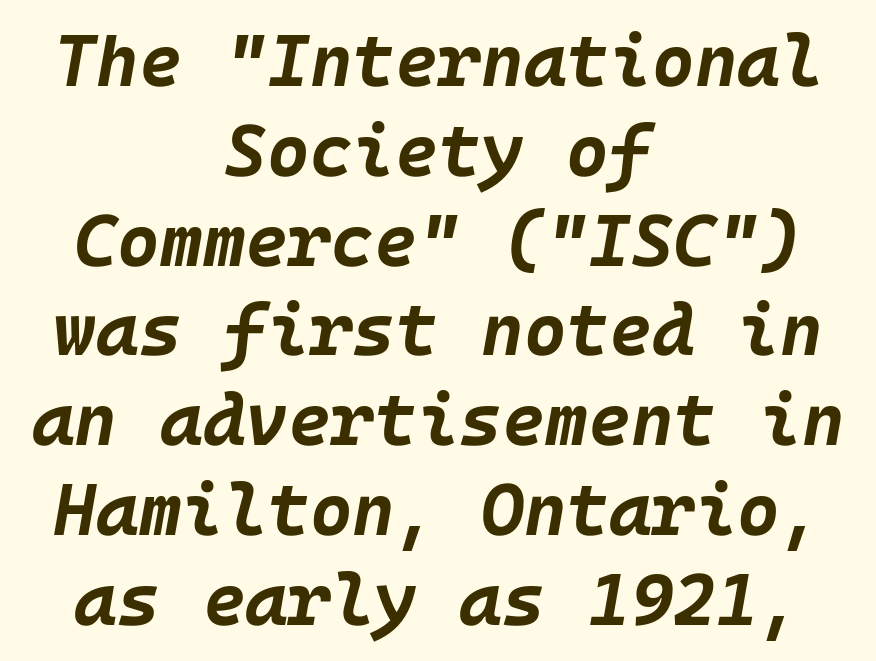
Q: Is the text bold? A: Yes.
Q: Is the text italic (slanted)? A: Yes, it leans right by about 10 degrees.
Q: Is the text underlined? A: No.
Q: How is the paragraph aligned? A: Centered.
Q: Is the spacing between letters normal or unusually wide? A: Normal.
Q: Width (condensed, normal, or wide)? A: Normal.
Q: Stroke contrast? A: Low.
Q: x-height? A: Large.
